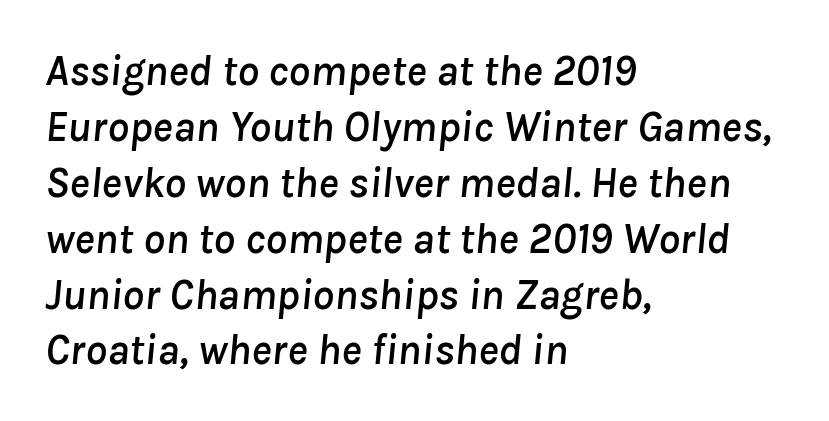
Here the glyphs are tracked normally, forming tight word shapes. Each new line begins a customary step beneath the previous one. Does the copy run flush right? No — it runs flush left. Descenders hang freely into open space.
